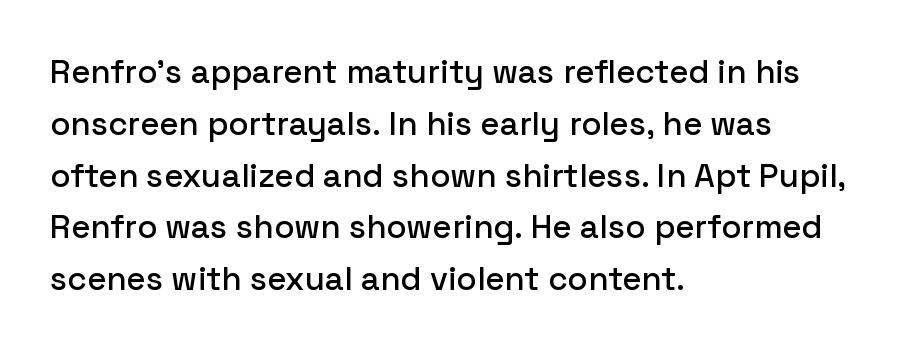
The image shows 33 px sans-serif type, upright; set left-aligned, normal line spacing (1.57x), normal letter spacing, not underlined; low stroke contrast and a medium x-height.
